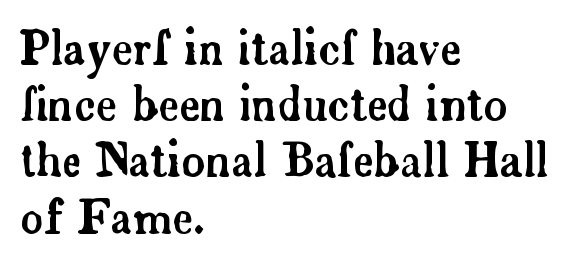
The image shows 45 px serif type, upright; set left-aligned, normal line spacing (1.25x), normal letter spacing, not underlined; low stroke contrast and a small x-height.
